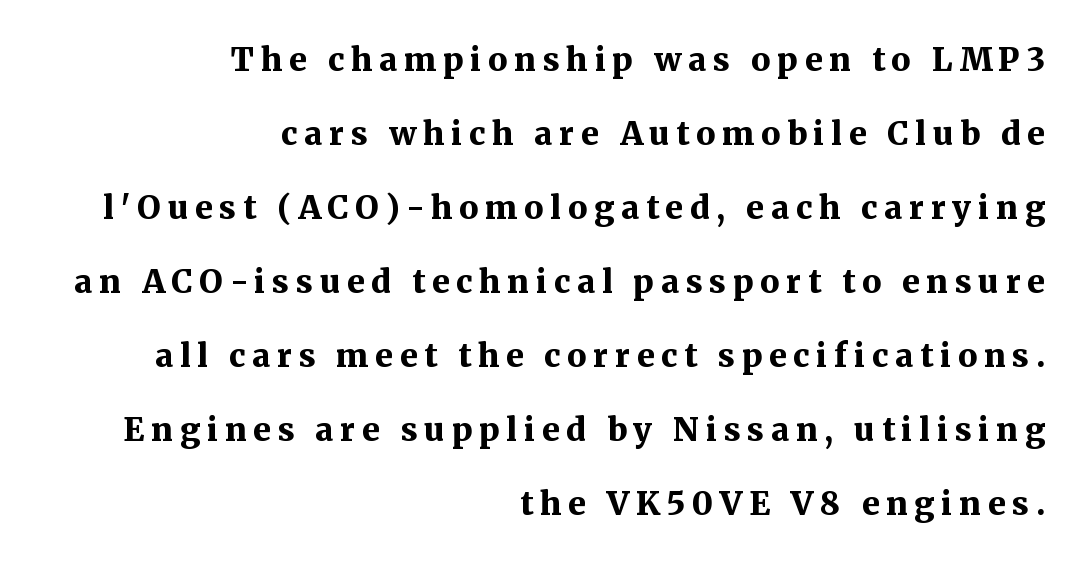
Q: Is the text bold? A: Yes.
Q: Is the text italic (slanted)? A: No, it is upright.
Q: Is the typeface a serif or a sans-serif typeface? A: Serif.
Q: Is the text underlined? A: No.
Q: How is the paragraph aligned? A: Right-aligned.
Q: Is the spacing between letters normal or unusually wide? A: Unusually wide.
Q: Is the spacing between lines tight, normal or loose? A: Loose.
Q: Width (condensed, normal, or wide)? A: Normal.
Q: Stroke contrast? A: Medium.
Q: x-height? A: Medium.
Q: Monospaced? A: No.
